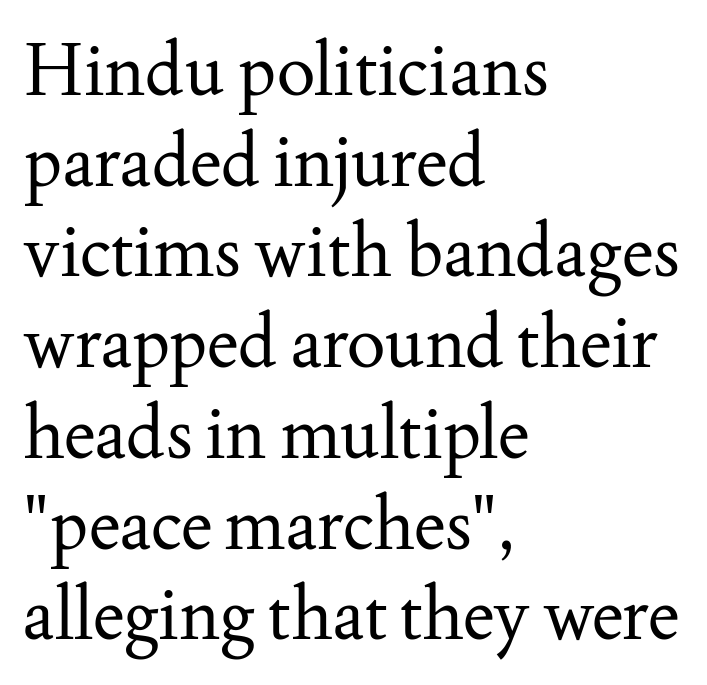
Q: Is the text bold? A: No.
Q: Is the text italic (slanted)? A: No, it is upright.
Q: Is the typeface a serif or a sans-serif typeface? A: Serif.
Q: Is the text underlined? A: No.
Q: How is the paragraph aligned? A: Left-aligned.
Q: Is the spacing between letters normal or unusually wide? A: Normal.
Q: Is the spacing between lines tight, normal or loose? A: Normal.
Q: Width (condensed, normal, or wide)? A: Normal.
Q: Stroke contrast? A: Medium.
Q: x-height? A: Small.
Q: Monospaced? A: No.
